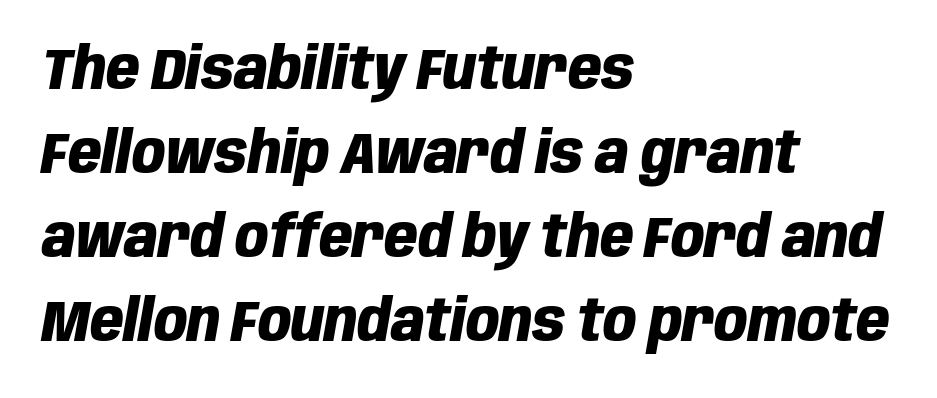
Q: Is the text bold? A: Yes.
Q: Is the text italic (slanted)? A: Yes, it leans right by about 10 degrees.
Q: Is the text underlined? A: No.
Q: How is the paragraph aligned? A: Left-aligned.
Q: Is the spacing between letters normal or unusually wide? A: Normal.
Q: Is the spacing between lines tight, normal or loose? A: Normal.
Q: Width (condensed, normal, or wide)? A: Condensed.
Q: Stroke contrast? A: Low.
Q: x-height? A: Large.
Q: Monospaced? A: No.
